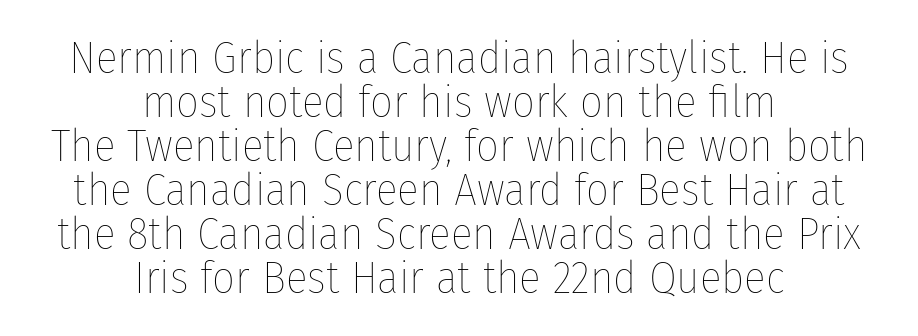
Q: Is the text bold? A: No.
Q: Is the text italic (slanted)? A: No, it is upright.
Q: Is the text underlined? A: No.
Q: How is the paragraph aligned? A: Centered.
Q: Is the spacing between letters normal or unusually wide? A: Normal.
Q: Is the spacing between lines tight, normal or loose? A: Tight.
Q: Width (condensed, normal, or wide)? A: Condensed.
Q: Stroke contrast? A: Low.
Q: x-height? A: Medium.
Q: Monospaced? A: No.
